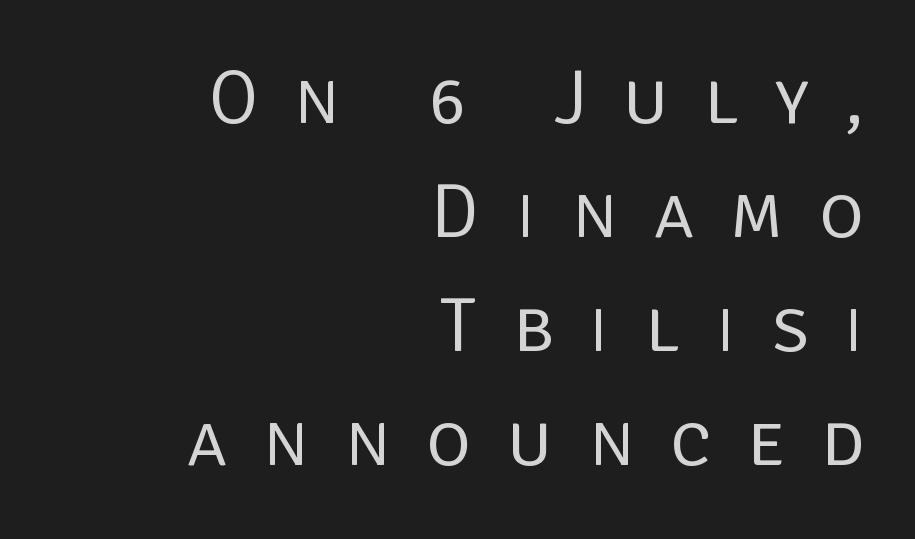
{"serif": "no", "italic": "no", "bold": "no", "weight": "regular", "width": "normal", "stroke_contrast": "low", "x_height": "large", "monospaced": "no", "underline": "no", "align": "right", "line_spacing": "normal", "line_spacing_ratio": 1.5, "letter_spacing": "wide", "letter_spacing_em": 0.47, "glyph_px": 76}
